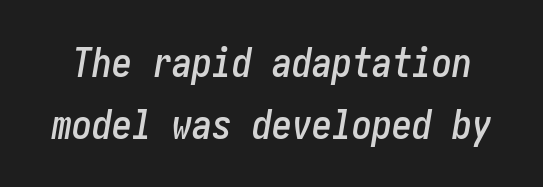
Beneath every word, the page is bare. Compared with typical paragraphs, the rows here are spaced about the same. An italicized treatment has been applied to the whole sample. This rendering leaves character spacing at its baseline value.
